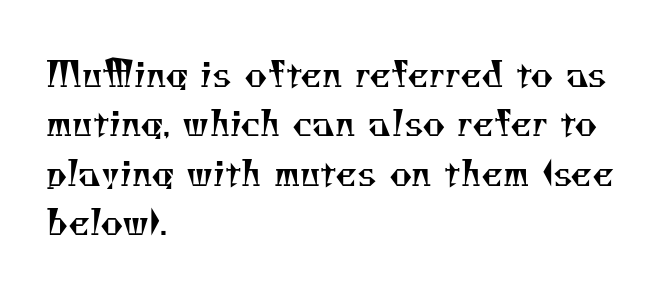
Q: Is the text bold? A: No.
Q: Is the typeface a serif or a sans-serif typeface? A: Serif.
Q: Is the text underlined? A: No.
Q: How is the paragraph aligned? A: Left-aligned.
Q: Is the spacing between letters normal or unusually wide? A: Normal.
Q: Is the spacing between lines tight, normal or loose? A: Normal.
Q: Width (condensed, normal, or wide)? A: Normal.
Q: Stroke contrast? A: Medium.
Q: x-height? A: Small.
Q: Monospaced? A: No.
